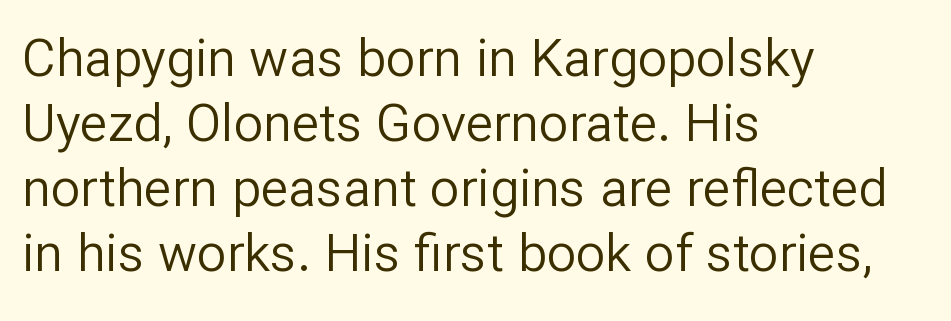
The image shows 52 px regular-weight sans-serif type, upright; set left-aligned, normal line spacing (1.25x), normal letter spacing, not underlined; low stroke contrast and a medium x-height.
